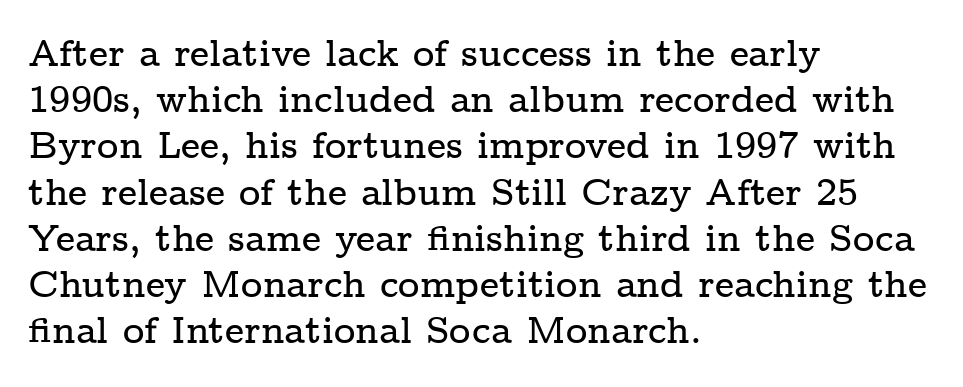
Q: Is the text italic (slanted)? A: No, it is upright.
Q: Is the typeface a serif or a sans-serif typeface? A: Serif.
Q: Is the text underlined? A: No.
Q: How is the paragraph aligned? A: Left-aligned.
Q: Is the spacing between letters normal or unusually wide? A: Normal.
Q: Is the spacing between lines tight, normal or loose? A: Normal.
Q: Width (condensed, normal, or wide)? A: Wide.
Q: Stroke contrast? A: Low.
Q: x-height? A: Medium.
Q: Monospaced? A: No.
